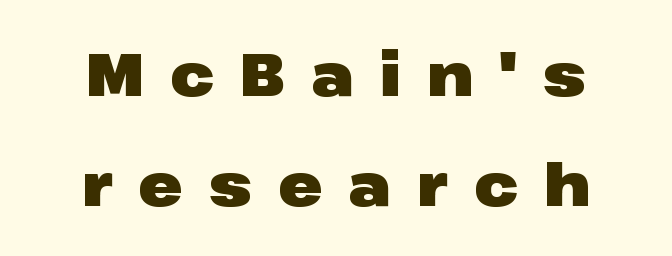
Q: Is the text bold? A: Yes.
Q: Is the text italic (slanted)? A: No, it is upright.
Q: Is the typeface a serif or a sans-serif typeface? A: Sans-serif.
Q: Is the text underlined? A: No.
Q: How is the paragraph aligned? A: Centered.
Q: Is the spacing between letters normal or unusually wide? A: Unusually wide.
Q: Width (condensed, normal, or wide)? A: Wide.
Q: Stroke contrast? A: Low.
Q: x-height? A: Medium.
Q: Monospaced? A: No.
